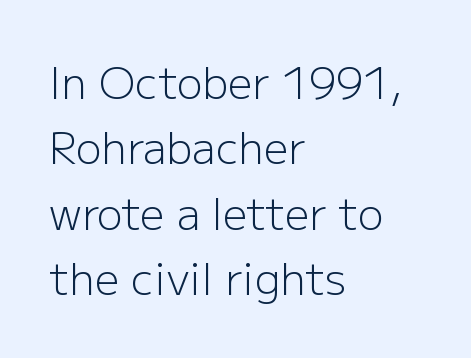
{"serif": "no", "italic": "no", "bold": "no", "weight": "light", "width": "normal", "stroke_contrast": "low", "x_height": "medium", "monospaced": "no", "underline": "no", "align": "left", "line_spacing": "normal", "line_spacing_ratio": 1.52, "letter_spacing": "normal", "letter_spacing_em": 0.0, "glyph_px": 43}
